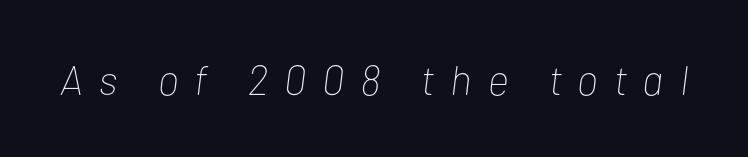
{"italic": "yes", "lean": "right", "slant_degrees": 7, "bold": "no", "weight": "thin", "width": "condensed", "stroke_contrast": "low", "x_height": "medium", "monospaced": "no", "underline": "no", "letter_spacing": "wide", "letter_spacing_em": 0.39, "glyph_px": 42}
